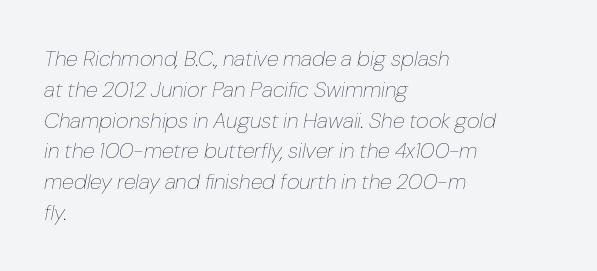
The image shows 22 px text type, italic (leaning right); set left-aligned, normal line spacing (1.4x), normal letter spacing, not underlined.
